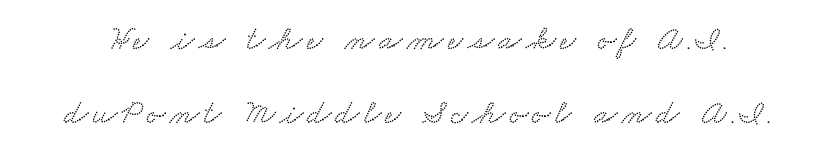
The image shows 34 px wide serif type; set loose line spacing (2.17x), not underlined; low stroke contrast and a small x-height.
